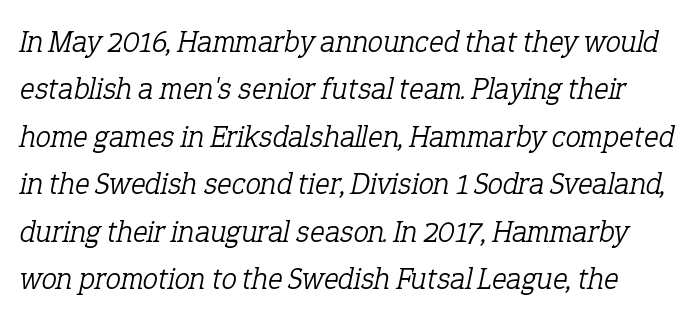
The image shows 31 px light serif type, italic (leaning right); set normal line spacing (1.53x), normal letter spacing, not underlined; low stroke contrast and a medium x-height.
